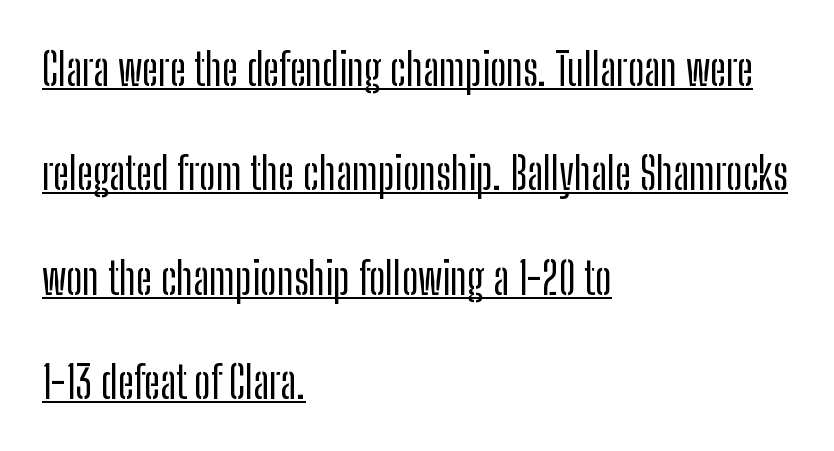
Q: Is the text italic (slanted)? A: No, it is upright.
Q: Is the typeface a serif or a sans-serif typeface? A: Sans-serif.
Q: Is the text underlined? A: Yes.
Q: How is the paragraph aligned? A: Left-aligned.
Q: Is the spacing between letters normal or unusually wide? A: Normal.
Q: Is the spacing between lines tight, normal or loose? A: Loose.
Q: Width (condensed, normal, or wide)? A: Condensed.
Q: Stroke contrast? A: Low.
Q: x-height? A: Medium.
Q: Monospaced? A: No.
